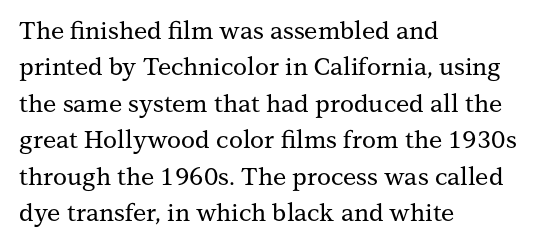
{"italic": "no", "underline": "no", "align": "left", "line_spacing": "normal", "line_spacing_ratio": 1.52, "letter_spacing": "normal", "letter_spacing_em": 0.0, "glyph_px": 24}
